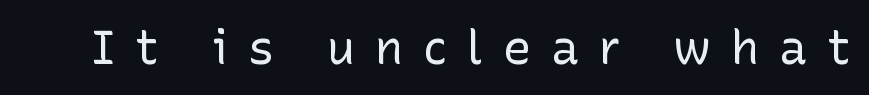
Q: Is the text bold? A: No.
Q: Is the text italic (slanted)? A: No, it is upright.
Q: Is the typeface a serif or a sans-serif typeface? A: Sans-serif.
Q: Is the text underlined? A: No.
Q: Is the spacing between letters normal or unusually wide? A: Unusually wide.
Q: Width (condensed, normal, or wide)? A: Normal.
Q: Stroke contrast? A: Low.
Q: x-height? A: Medium.
Q: Monospaced? A: No.
